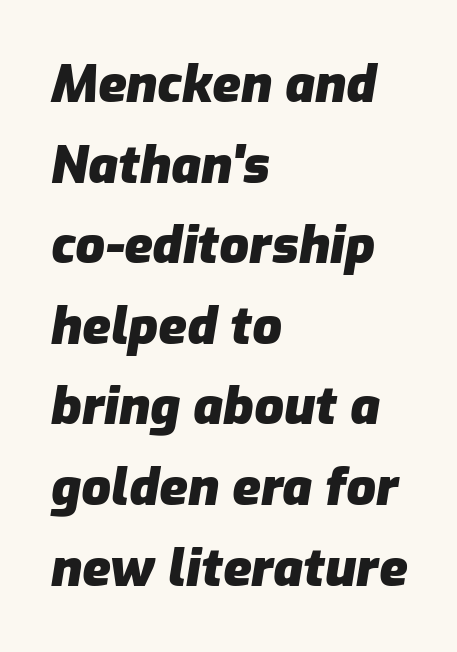
Q: Is the text bold? A: Yes.
Q: Is the text italic (slanted)? A: Yes, it leans right by about 9 degrees.
Q: Is the text underlined? A: No.
Q: How is the paragraph aligned? A: Left-aligned.
Q: Is the spacing between letters normal or unusually wide? A: Normal.
Q: Is the spacing between lines tight, normal or loose? A: Normal.
Q: Width (condensed, normal, or wide)? A: Normal.
Q: Stroke contrast? A: Low.
Q: x-height? A: Medium.
Q: Monospaced? A: No.
